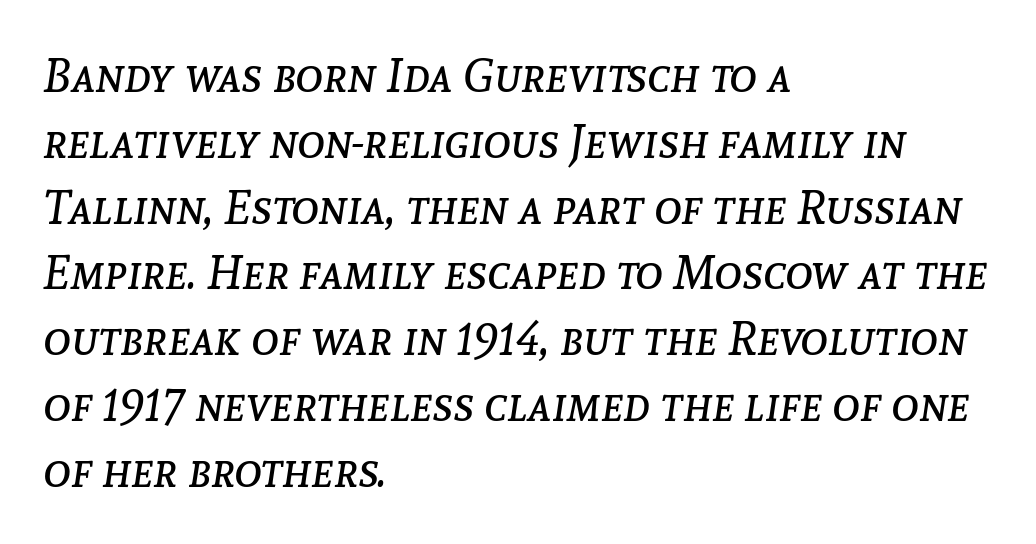
Q: Is the text bold? A: No.
Q: Is the text italic (slanted)? A: Yes, it leans right by about 8 degrees.
Q: Is the text underlined? A: No.
Q: How is the paragraph aligned? A: Left-aligned.
Q: Is the spacing between letters normal or unusually wide? A: Normal.
Q: Is the spacing between lines tight, normal or loose? A: Normal.
Q: Width (condensed, normal, or wide)? A: Normal.
Q: Stroke contrast? A: Low.
Q: x-height? A: Medium.
Q: Monospaced? A: No.
